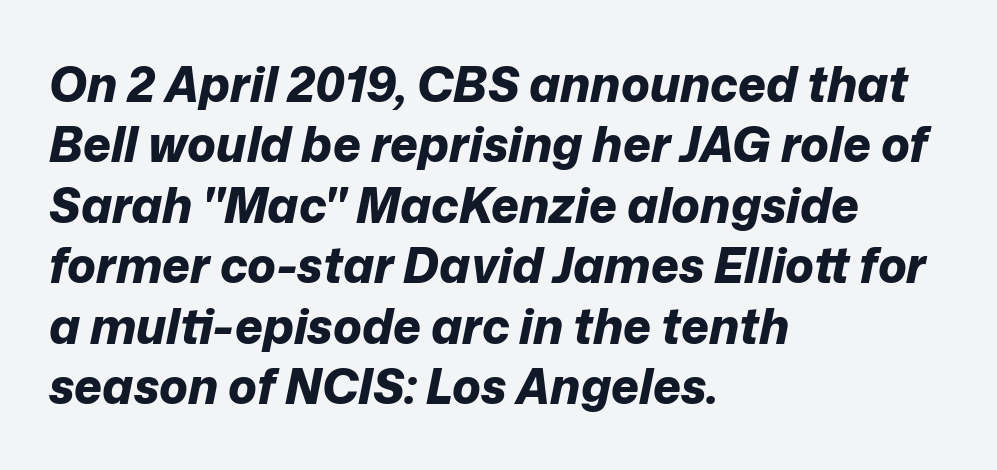
{"italic": "yes", "lean": "right", "slant_degrees": 12, "bold": "yes", "weight": "bold", "width": "normal", "stroke_contrast": "low", "x_height": "medium", "monospaced": "no", "underline": "no", "align": "left", "line_spacing": "normal", "line_spacing_ratio": 1.26, "letter_spacing": "normal", "letter_spacing_em": 0.0, "glyph_px": 48}
